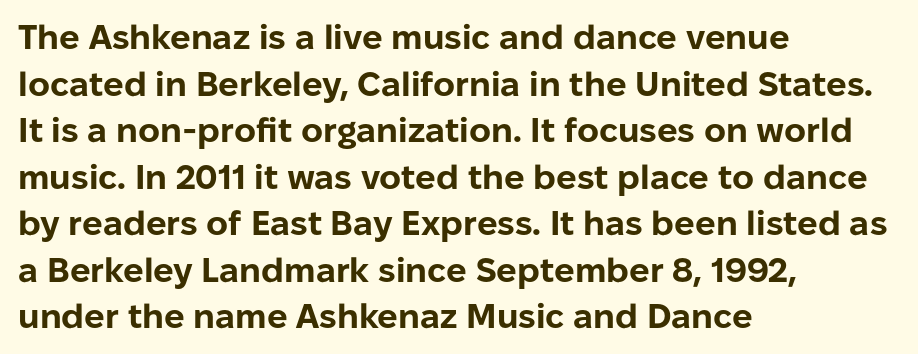
The image shows 34 px bold sans-serif type, upright; set left-aligned, normal line spacing (1.37x), normal letter spacing, not underlined; low stroke contrast and a medium x-height.
